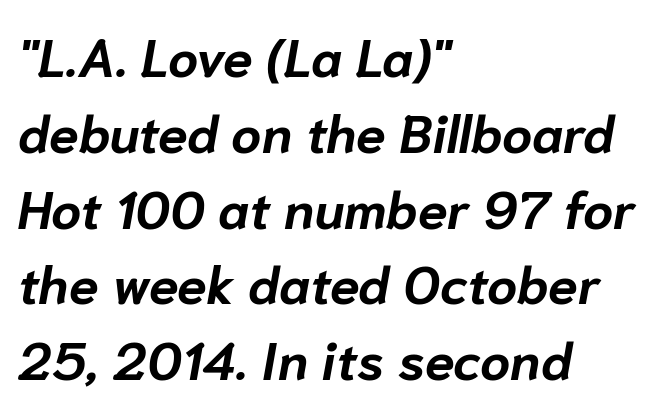
Q: Is the text bold? A: Yes.
Q: Is the text italic (slanted)? A: Yes, it leans right by about 10 degrees.
Q: Is the text underlined? A: No.
Q: How is the paragraph aligned? A: Left-aligned.
Q: Is the spacing between letters normal or unusually wide? A: Normal.
Q: Is the spacing between lines tight, normal or loose? A: Normal.
Q: Width (condensed, normal, or wide)? A: Normal.
Q: Stroke contrast? A: Low.
Q: x-height? A: Medium.
Q: Monospaced? A: No.
